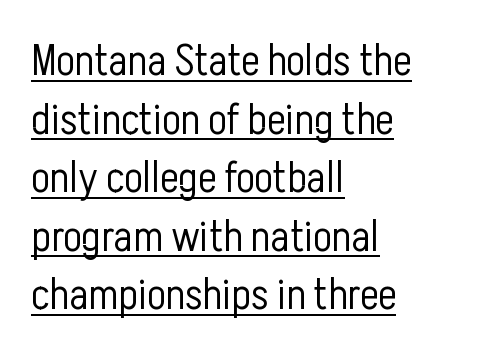
Q: Is the text bold? A: No.
Q: Is the text italic (slanted)? A: No, it is upright.
Q: Is the typeface a serif or a sans-serif typeface? A: Sans-serif.
Q: Is the text underlined? A: Yes.
Q: How is the paragraph aligned? A: Left-aligned.
Q: Is the spacing between letters normal or unusually wide? A: Normal.
Q: Is the spacing between lines tight, normal or loose? A: Normal.
Q: Width (condensed, normal, or wide)? A: Condensed.
Q: Stroke contrast? A: Low.
Q: x-height? A: Medium.
Q: Monospaced? A: No.
